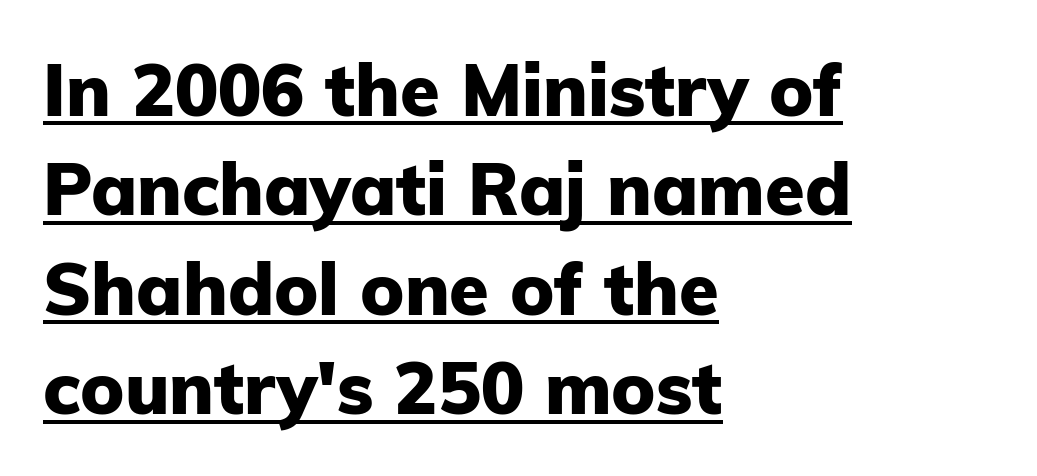
The image shows 72 px heavy sans-serif type, upright; set left-aligned, normal line spacing (1.38x), normal letter spacing, underlined; low stroke contrast and a medium x-height.
